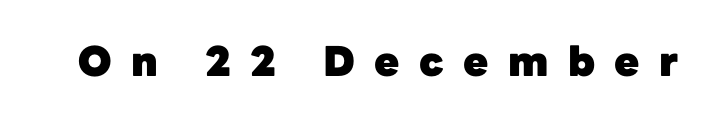
The typesetting leans heavy: a genuine bold. Quick note: underline off. Italic? Not at all — the glyphs are vertical. A sans-serif font was chosen for this passage. The tracking reads as deliberately expanded to a designer's eye.
